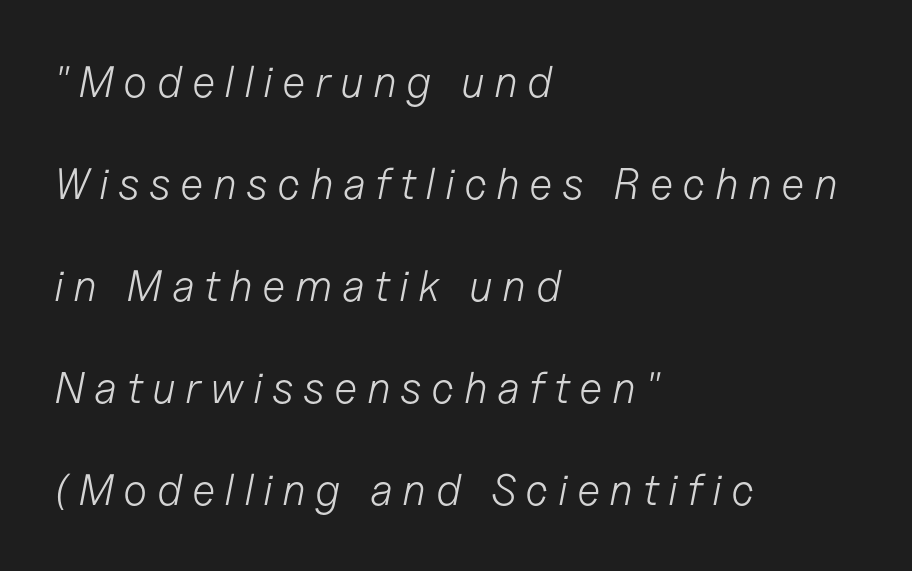
{"italic": "yes", "lean": "right", "slant_degrees": 11, "bold": "no", "weight": "light", "width": "normal", "stroke_contrast": "low", "x_height": "medium", "monospaced": "no", "underline": "no", "align": "left", "line_spacing": "loose", "line_spacing_ratio": 2.32, "letter_spacing": "wide", "letter_spacing_em": 0.21, "glyph_px": 44}
